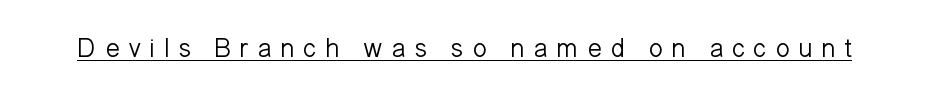
The image shows 27 px text type, upright; set unusually wide letter spacing (+0.3 em), underlined.
